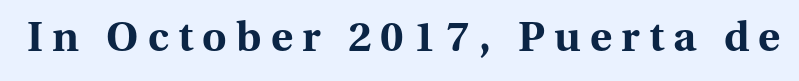
The specimen omits any rule beneath the text block's lines. The letters are bold, with thick, heavy strokes. Caption: expanded tracking, letters set apart. The passage shown is typed in a proportional face where columns would drift. The face used here is seriffed, in the tradition of book romans.
